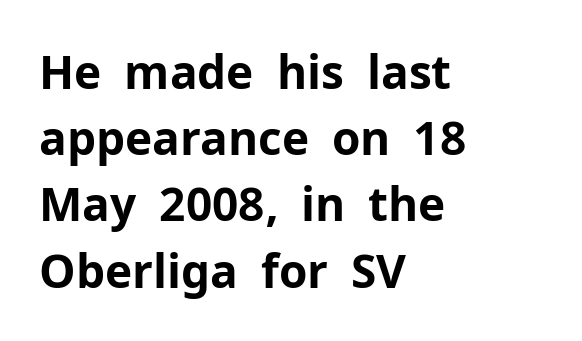
{"serif": "no", "italic": "no", "bold": "yes", "weight": "bold", "width": "normal", "stroke_contrast": "low", "x_height": "medium", "monospaced": "no", "underline": "no", "align": "left", "line_spacing": "normal", "line_spacing_ratio": 1.44, "letter_spacing": "normal", "letter_spacing_em": 0.0, "glyph_px": 46}
